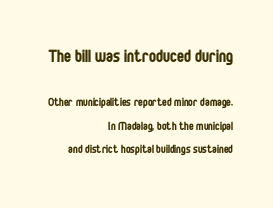
Q: Is the text bold? A: No.
Q: Is the text italic (slanted)? A: No, it is upright.
Q: Is the text underlined? A: No.
Q: How is the paragraph aligned? A: Right-aligned.
Q: Is the spacing between letters normal or unusually wide? A: Normal.
Q: Is the spacing between lines tight, normal or loose? A: Normal.
Q: Which block of text is set in a larger size, the first (top) or the second (bottom)? A: The first (top) one.
